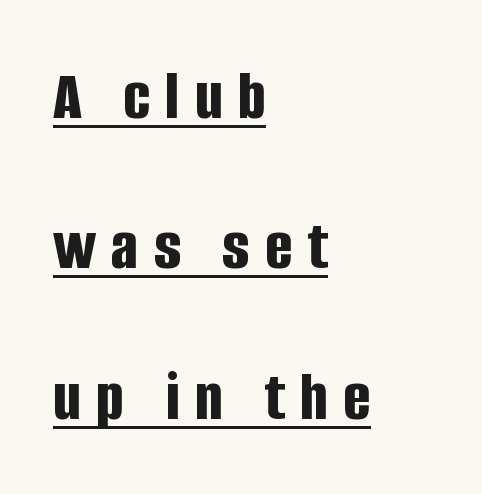
The image shows 72 px bold, condensed sans-serif type, upright; set left-aligned, loose line spacing (2.09x), unusually wide letter spacing (+0.21 em), underlined; low stroke contrast and a large x-height.
